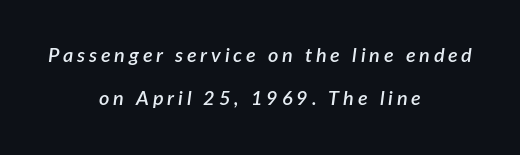
{"italic": "yes", "lean": "right", "slant_degrees": 7, "bold": "semi", "underline": "no", "align": "center", "line_spacing": "loose", "line_spacing_ratio": 2.16, "glyph_px": 20}
